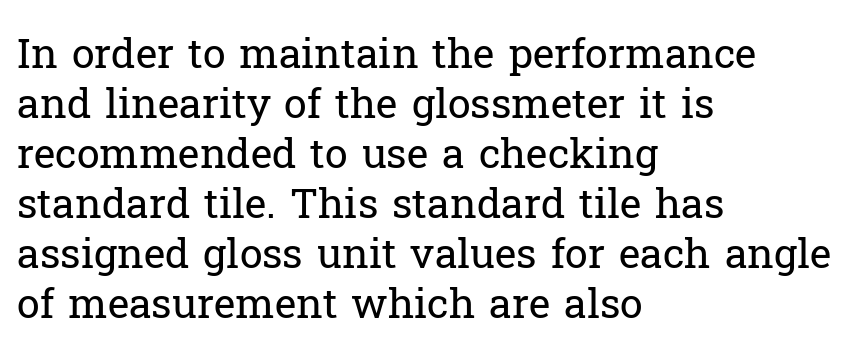
{"serif": "yes", "italic": "no", "bold": "no", "weight": "regular", "width": "normal", "stroke_contrast": "low", "x_height": "medium", "monospaced": "no", "underline": "no", "align": "left", "line_spacing_ratio": 1.22, "letter_spacing": "normal", "letter_spacing_em": 0.0, "glyph_px": 41}
